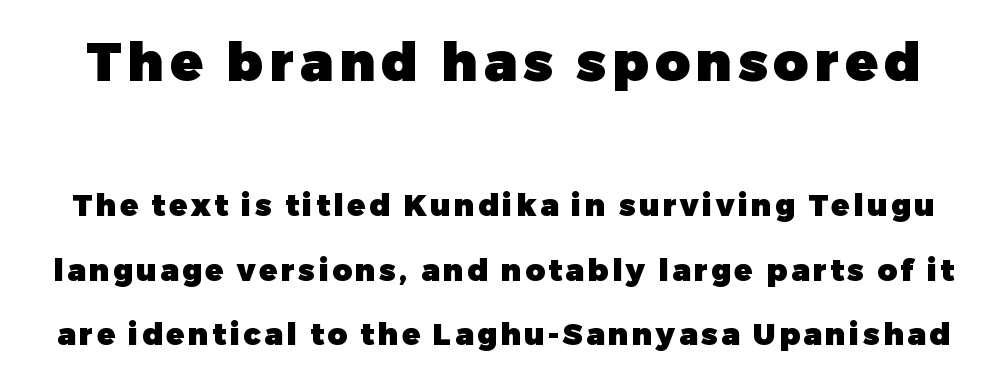
The image shows 53 px heavy sans-serif type, upright; set loose line spacing (2.16x), not underlined; the first (top) block is 1.77x larger; low stroke contrast and a medium x-height.
